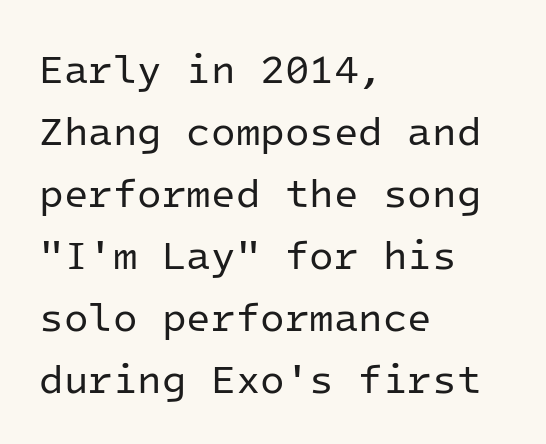
In terms of letterspacing, this is plain default setting. Spacing verdict: monospaced, one width for all characters. This sample uses an upright cut, with every glyph sitting square on the baseline. The strokes carry an ordinary text weight at most.
